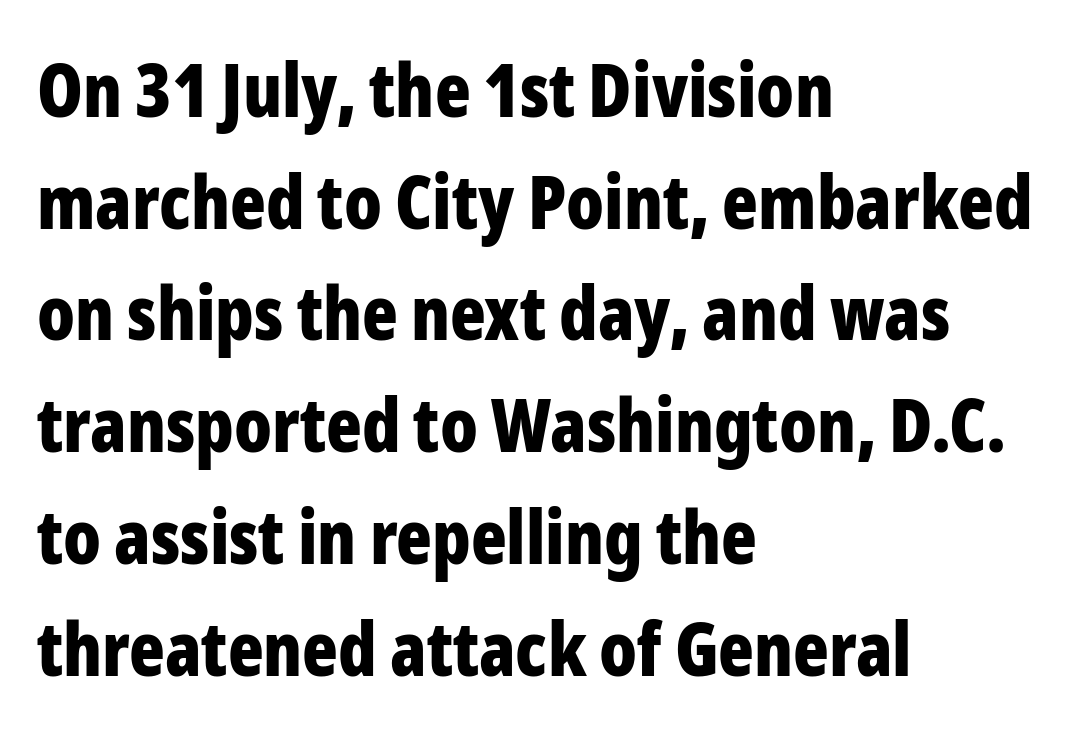
Q: Is the text bold? A: Yes.
Q: Is the text italic (slanted)? A: No, it is upright.
Q: Is the typeface a serif or a sans-serif typeface? A: Sans-serif.
Q: Is the text underlined? A: No.
Q: How is the paragraph aligned? A: Left-aligned.
Q: Is the spacing between letters normal or unusually wide? A: Normal.
Q: Is the spacing between lines tight, normal or loose? A: Normal.
Q: Width (condensed, normal, or wide)? A: Condensed.
Q: Stroke contrast? A: Low.
Q: x-height? A: Medium.
Q: Monospaced? A: No.
